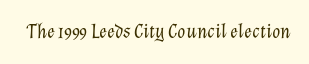
Q: Is the text bold? A: No.
Q: Is the text italic (slanted)? A: Yes, it leans right by about 12 degrees.
Q: Is the text underlined? A: No.
Q: Is the spacing between letters normal or unusually wide? A: Normal.
